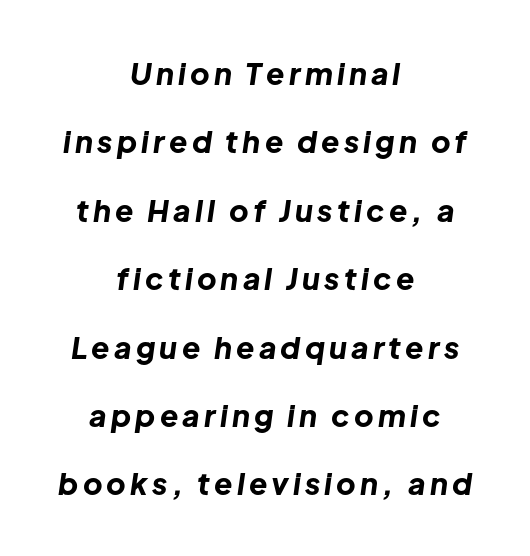
Posture: slanted. No word sits above an underline. Each glyph is drawn with heavy, bold strokes. Horizontal bands of white between lines are thick stripes. These lines are rendered in a variable-pitch font. Typeset on center — no edge is straight.
